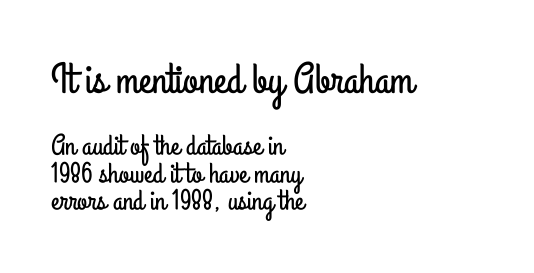
The image shows 43 px condensed sans-serif type, upright; set left-aligned, tight line spacing (0.95x), normal letter spacing, not underlined; the first (top) block is 1.48x larger; low stroke contrast and a small x-height.
